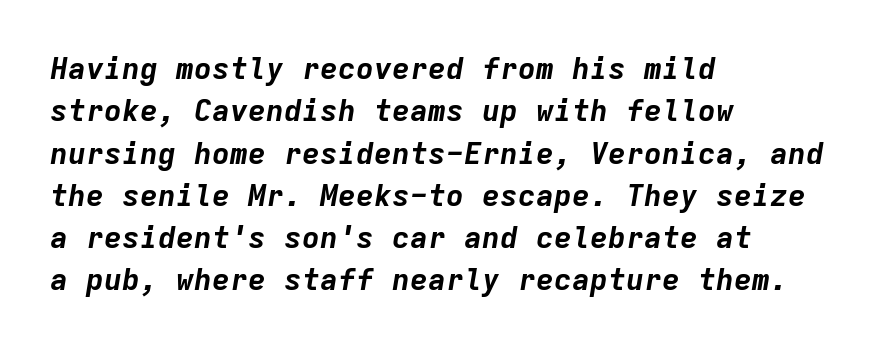
The image shows 30 px bold type, italic (leaning right), monospaced; set left-aligned, normal line spacing (1.41x), normal letter spacing, not underlined; low stroke contrast and a medium x-height.
